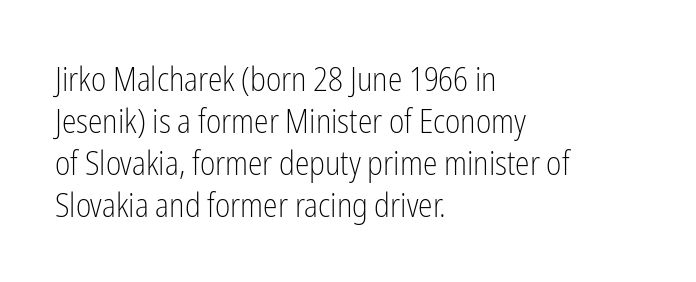
Q: Is the text bold? A: No.
Q: Is the text italic (slanted)? A: No, it is upright.
Q: Is the typeface a serif or a sans-serif typeface? A: Sans-serif.
Q: Is the text underlined? A: No.
Q: How is the paragraph aligned? A: Left-aligned.
Q: Is the spacing between letters normal or unusually wide? A: Normal.
Q: Is the spacing between lines tight, normal or loose? A: Normal.
Q: Width (condensed, normal, or wide)? A: Condensed.
Q: Stroke contrast? A: Low.
Q: x-height? A: Medium.
Q: Monospaced? A: No.
